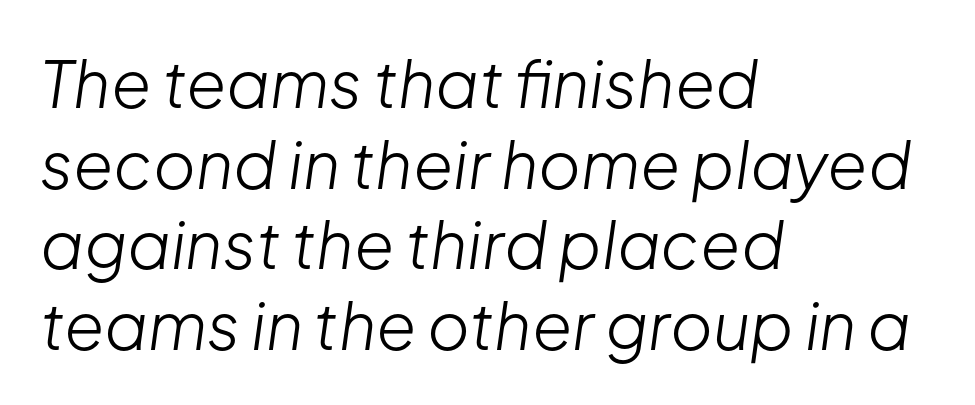
Q: Is the text bold? A: No.
Q: Is the text italic (slanted)? A: Yes, it leans right by about 8 degrees.
Q: Is the text underlined? A: No.
Q: How is the paragraph aligned? A: Left-aligned.
Q: Is the spacing between letters normal or unusually wide? A: Normal.
Q: Width (condensed, normal, or wide)? A: Normal.
Q: Stroke contrast? A: Low.
Q: x-height? A: Medium.
Q: Monospaced? A: No.
